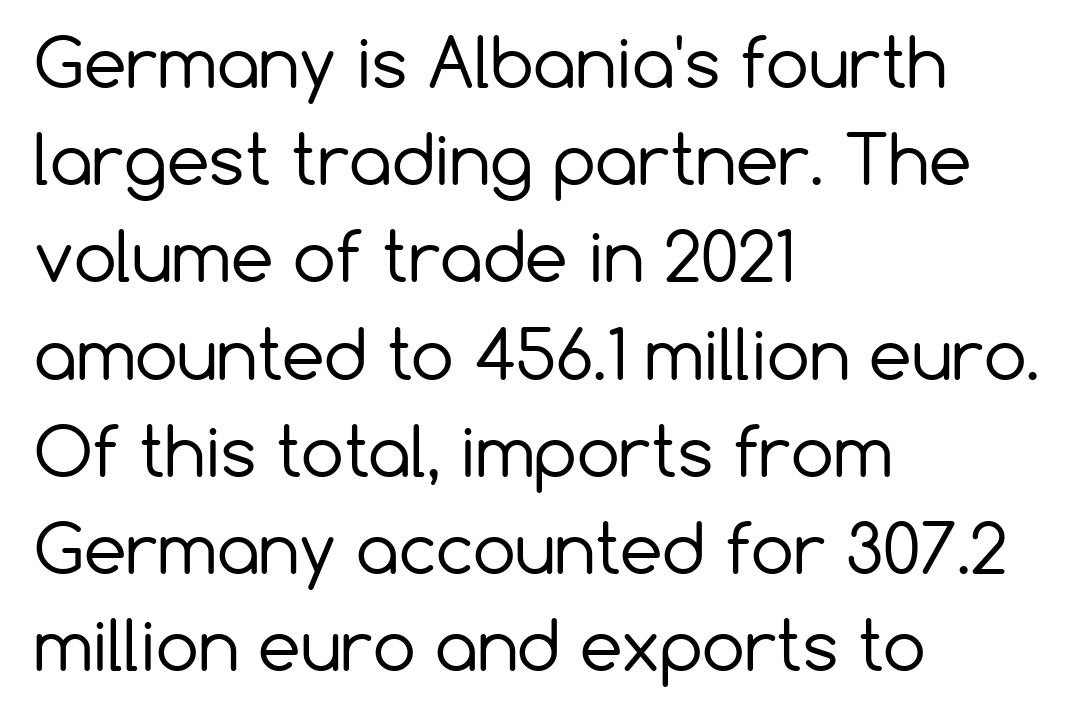
The image shows 68 px regular-weight sans-serif type, upright; set left-aligned, normal line spacing (1.43x), normal letter spacing, not underlined; low stroke contrast and a medium x-height.
